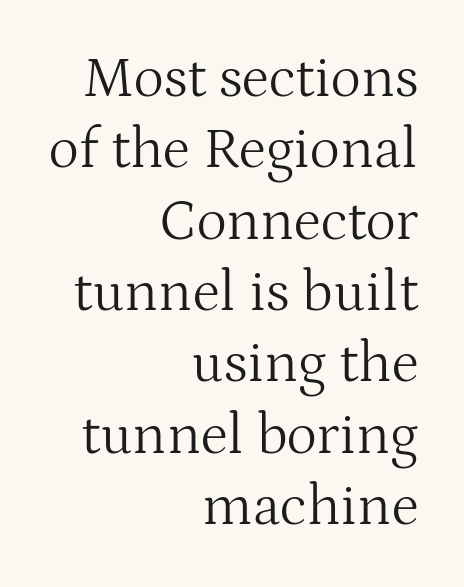
The image shows 58 px light serif type, upright; set right-aligned, line spacing 1.23x, normal letter spacing, not underlined; medium stroke contrast and a medium x-height.
